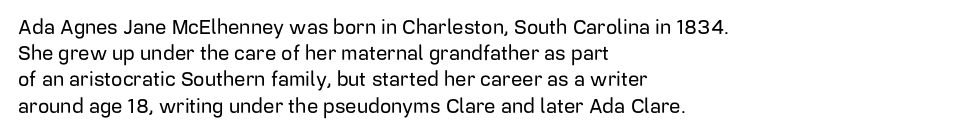
{"italic": "no", "underline": "no", "align": "left", "line_spacing": "normal", "line_spacing_ratio": 1.31, "letter_spacing": "normal", "letter_spacing_em": 0.0, "glyph_px": 20}
